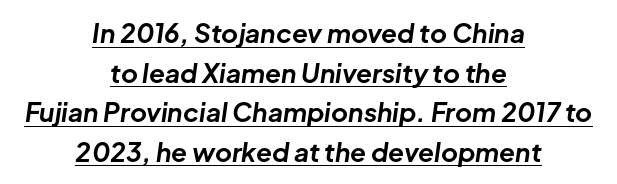
{"italic": "yes", "lean": "right", "slant_degrees": 8, "bold": "yes", "underline": "yes", "align": "center", "line_spacing": "normal", "line_spacing_ratio": 1.52, "letter_spacing": "normal", "letter_spacing_em": 0.0, "glyph_px": 26}
